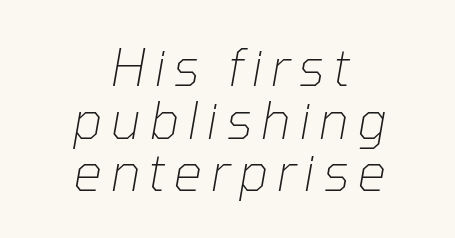
{"italic": "yes", "lean": "right", "slant_degrees": 10, "bold": "no", "weight": "thin", "width": "normal", "stroke_contrast": "low", "x_height": "medium", "monospaced": "no", "underline": "no", "align": "center", "line_spacing": "tight", "line_spacing_ratio": 1.03, "glyph_px": 51}
